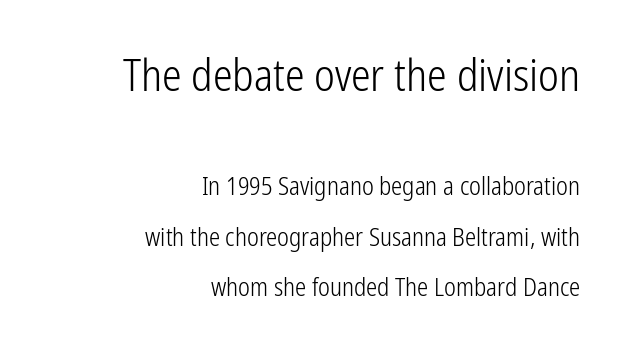
{"serif": "no", "italic": "no", "bold": "no", "weight": "light", "width": "condensed", "stroke_contrast": "low", "x_height": "medium", "monospaced": "no", "underline": "no", "align": "right", "line_spacing": "loose", "line_spacing_ratio": 2.02, "letter_spacing": "normal", "letter_spacing_em": 0.0, "larger_block": "first", "size_ratio": 1.76, "glyph_px": 44}
